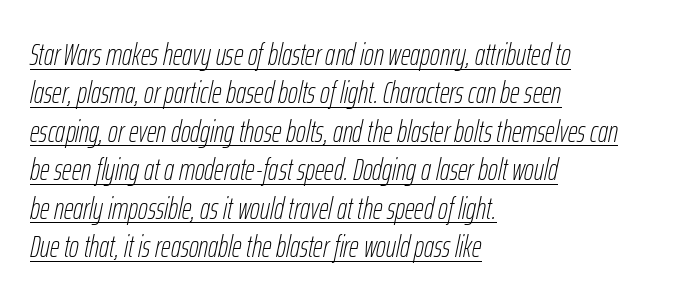
Is this a fixed-width face? No — the glyphs have proportional, varying widths. Each stroke keeps to a modest, everyday thickness or less. A baseline rule has been typeset under these characters. Characters follow at the spacing the type designer built in.
